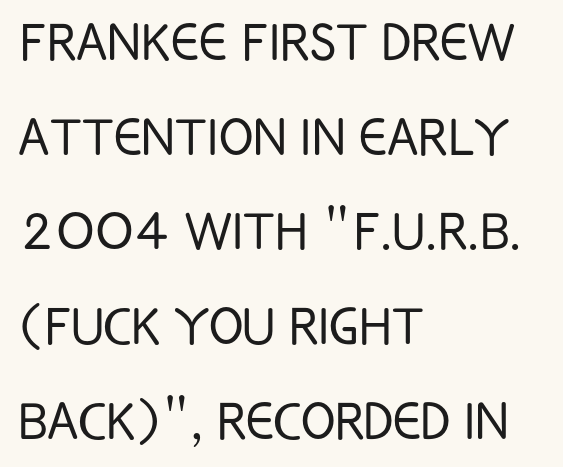
{"serif": "no", "italic": "no", "bold": "no", "weight": "light", "width": "condensed", "stroke_contrast": "low", "x_height": "large", "monospaced": "no", "underline": "no", "align": "left", "line_spacing": "normal", "line_spacing_ratio": 1.48, "letter_spacing": "normal", "letter_spacing_em": 0.0, "glyph_px": 64}
